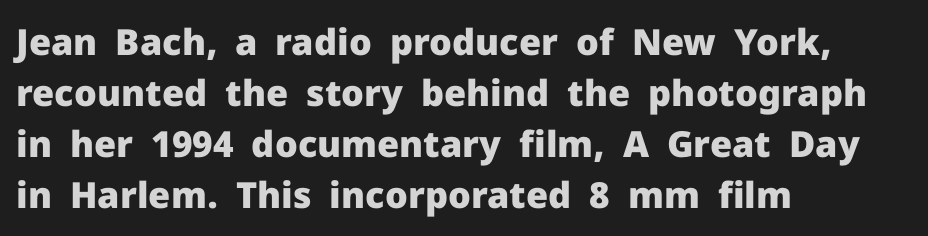
{"serif": "no", "italic": "no", "bold": "yes", "weight": "heavy", "width": "normal", "stroke_contrast": "low", "x_height": "medium", "monospaced": "no", "underline": "no", "align": "left", "line_spacing": "normal", "line_spacing_ratio": 1.42, "letter_spacing": "normal", "letter_spacing_em": 0.0, "glyph_px": 36}
